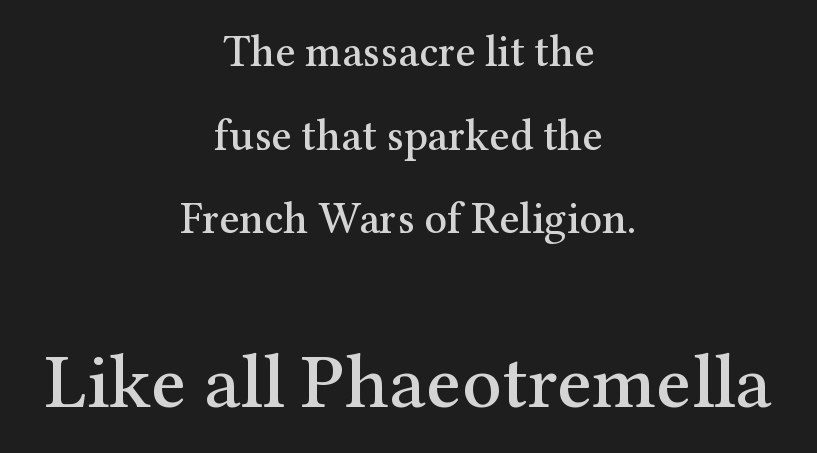
{"serif": "yes", "italic": "no", "width": "normal", "stroke_contrast": "medium", "x_height": "medium", "monospaced": "no", "underline": "no", "align": "center", "line_spacing": "loose", "line_spacing_ratio": 1.9, "letter_spacing": "normal", "letter_spacing_em": 0.0, "larger_block": "second", "size_ratio": 1.75, "glyph_px": 77}
